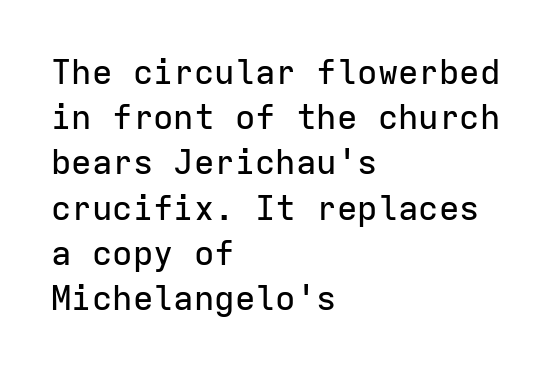
{"serif": "no", "italic": "no", "width": "normal", "stroke_contrast": "low", "x_height": "medium", "monospaced": "yes", "underline": "no", "align": "left", "line_spacing": "normal", "line_spacing_ratio": 1.33, "letter_spacing": "normal", "letter_spacing_em": 0.0, "glyph_px": 34}
